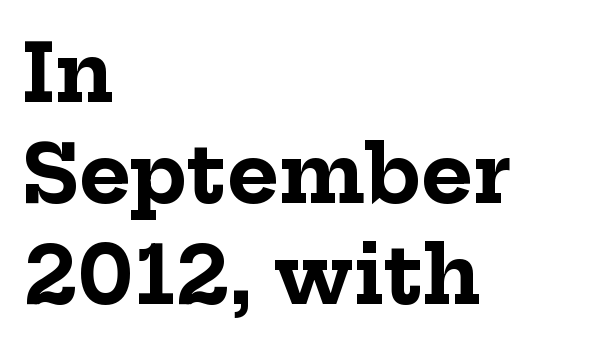
The image shows 79 px bold serif type, upright; set left-aligned, normal line spacing (1.28x), normal letter spacing, not underlined; low stroke contrast and a medium x-height.
